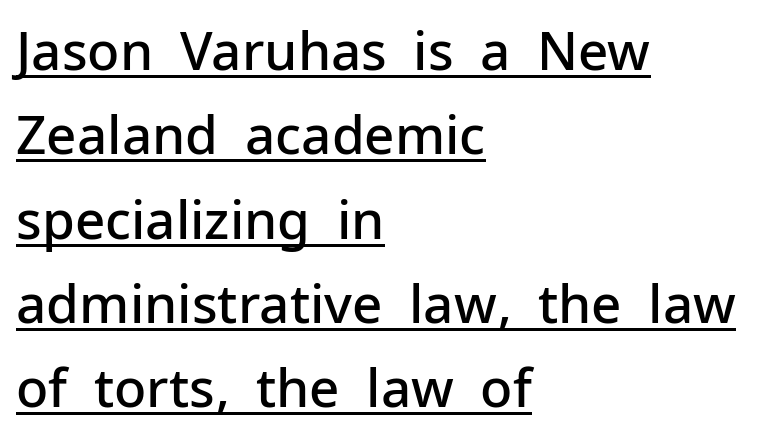
{"serif": "no", "italic": "no", "bold": "semi", "weight": "semibold", "width": "normal", "stroke_contrast": "low", "x_height": "medium", "monospaced": "no", "underline": "yes", "align": "left", "line_spacing": "normal", "line_spacing_ratio": 1.59, "letter_spacing": "normal", "letter_spacing_em": 0.0, "glyph_px": 53}
